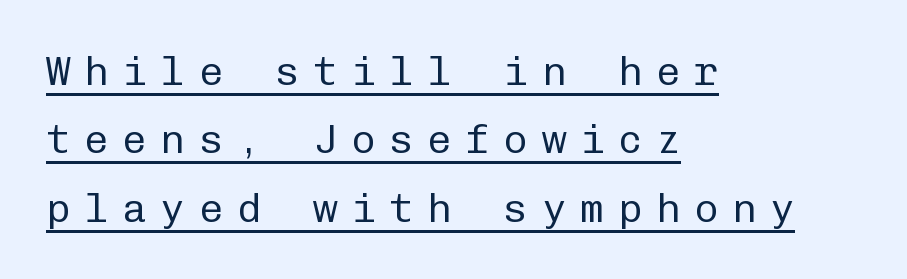
The image shows 41 px regular-weight sans-serif type, upright, monospaced; set left-aligned, normal line spacing (1.67x), unusually wide letter spacing (+0.33 em), underlined; low stroke contrast and a medium x-height.
